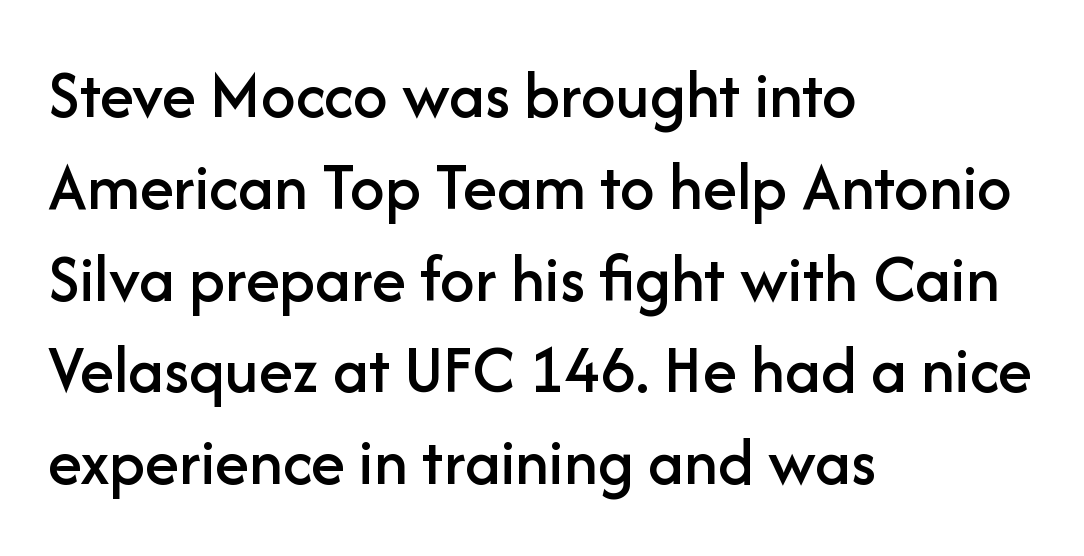
The image shows 69 px sans-serif type, upright; set left-aligned, normal line spacing (1.33x), normal letter spacing, not underlined; low stroke contrast and a medium x-height.
